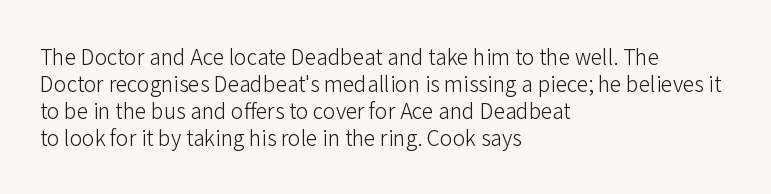
The image shows 21 px text type, upright; set left-aligned, normal line spacing (1.29x), normal letter spacing, not underlined.
